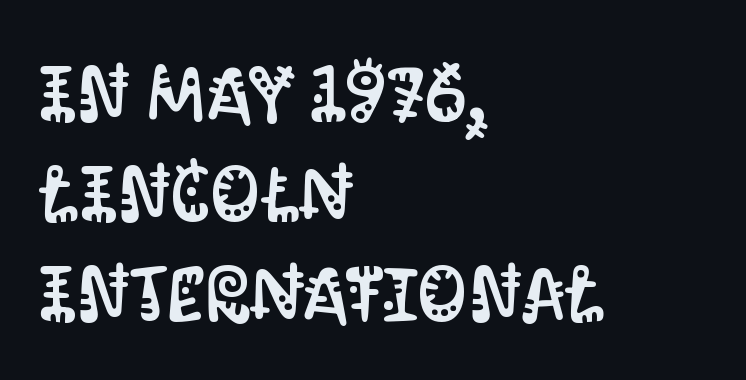
Q: Is the text italic (slanted)? A: No, it is upright.
Q: Is the typeface a serif or a sans-serif typeface? A: Sans-serif.
Q: Is the text underlined? A: No.
Q: How is the paragraph aligned? A: Left-aligned.
Q: Is the spacing between letters normal or unusually wide? A: Normal.
Q: Is the spacing between lines tight, normal or loose? A: Normal.
Q: Width (condensed, normal, or wide)? A: Condensed.
Q: Stroke contrast? A: Medium.
Q: x-height? A: Large.
Q: Monospaced? A: No.
